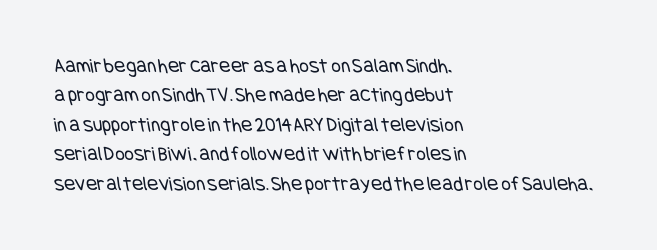
The image shows 21 px text type; set left-aligned, normal line spacing (1.4x), normal letter spacing, not underlined.
